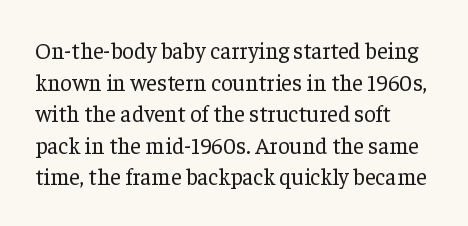
Q: Is the text bold? A: No.
Q: Is the text italic (slanted)? A: No, it is upright.
Q: Is the text underlined? A: No.
Q: How is the paragraph aligned? A: Left-aligned.
Q: Is the spacing between letters normal or unusually wide? A: Normal.
Q: Is the spacing between lines tight, normal or loose? A: Normal.
